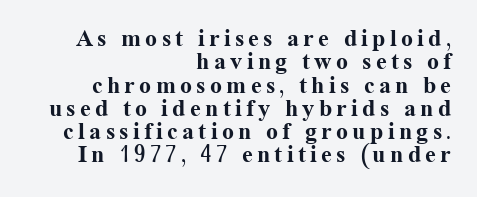
Q: Is the text bold? A: Yes.
Q: Is the text italic (slanted)? A: No, it is upright.
Q: Is the text underlined? A: No.
Q: How is the paragraph aligned? A: Right-aligned.
Q: Is the spacing between lines tight, normal or loose? A: Tight.
